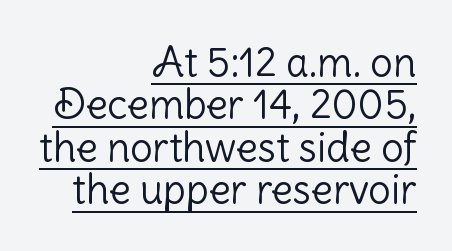
The image shows 40 px light sans-serif type, upright; set right-aligned, tight line spacing (1.06x), normal letter spacing, underlined; low stroke contrast and a medium x-height.
